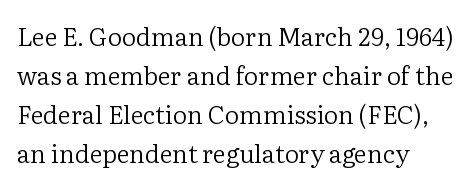
The image shows 25 px text type, upright; set left-aligned, normal line spacing (1.56x), normal letter spacing, not underlined.
